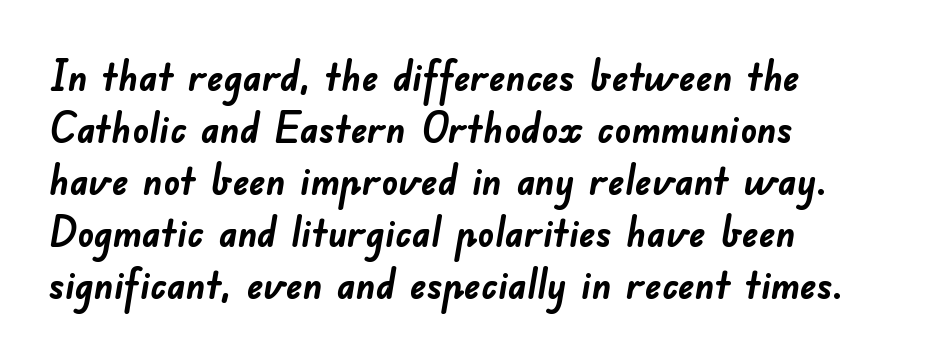
Q: Is the text bold? A: Yes.
Q: Is the typeface a serif or a sans-serif typeface? A: Sans-serif.
Q: Is the text underlined? A: No.
Q: How is the paragraph aligned? A: Left-aligned.
Q: Is the spacing between letters normal or unusually wide? A: Normal.
Q: Is the spacing between lines tight, normal or loose? A: Normal.
Q: Width (condensed, normal, or wide)? A: Normal.
Q: Stroke contrast? A: Low.
Q: x-height? A: Small.
Q: Monospaced? A: No.
